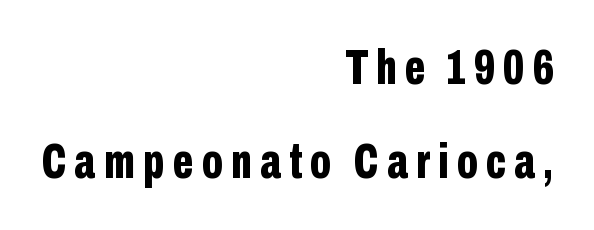
Q: Is the text bold? A: Yes.
Q: Is the text italic (slanted)? A: No, it is upright.
Q: Is the typeface a serif or a sans-serif typeface? A: Sans-serif.
Q: Is the text underlined? A: No.
Q: How is the paragraph aligned? A: Right-aligned.
Q: Width (condensed, normal, or wide)? A: Condensed.
Q: Stroke contrast? A: Low.
Q: x-height? A: Medium.
Q: Monospaced? A: No.
